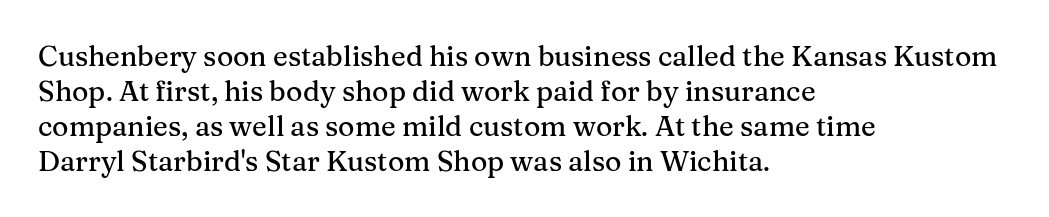
The image shows 28 px serif type, upright; set left-aligned, normal line spacing (1.25x), normal letter spacing, not underlined; medium stroke contrast and a medium x-height.
